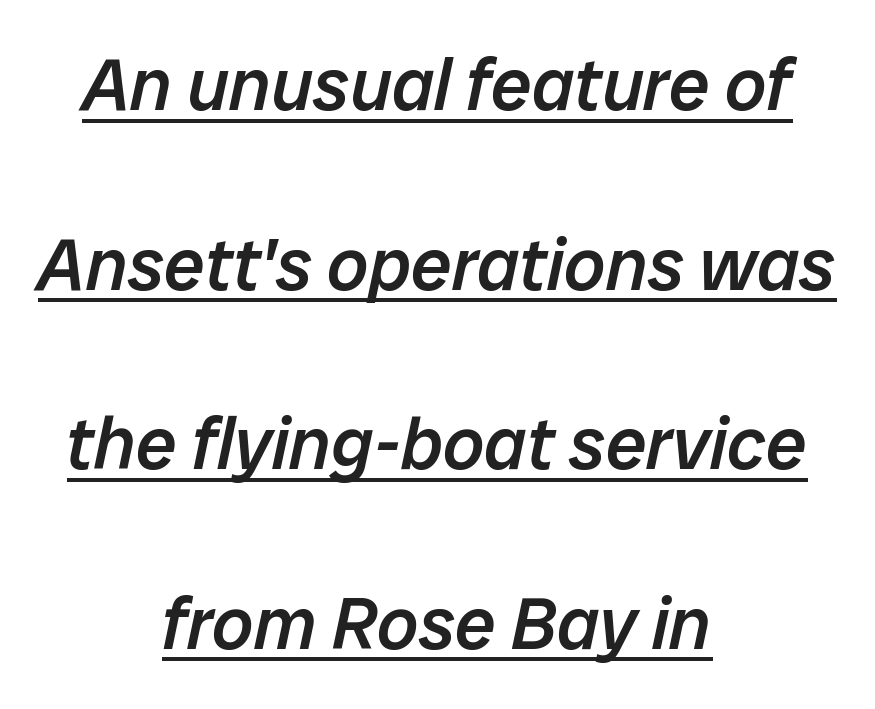
{"italic": "yes", "lean": "right", "slant_degrees": 12, "bold": "semi", "weight": "semibold", "width": "normal", "stroke_contrast": "low", "x_height": "medium", "monospaced": "no", "underline": "yes", "align": "center", "line_spacing": "loose", "line_spacing_ratio": 2.46, "letter_spacing": "normal", "letter_spacing_em": 0.0, "glyph_px": 73}
